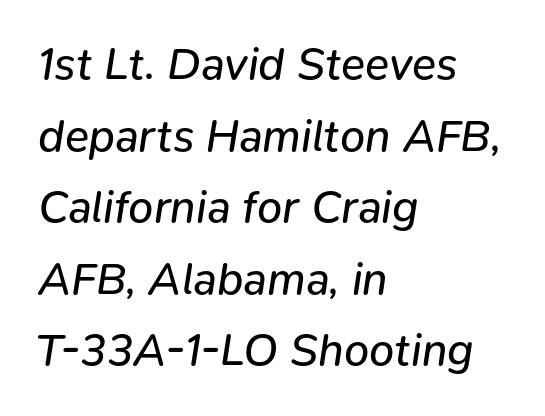
Note the varied advance widths — an 'i' is clearly narrower than an 'm'. The foot of each line stays bare and open. There's an unmistakable incline to the writing here. This rendering leaves character spacing at its baseline value.
